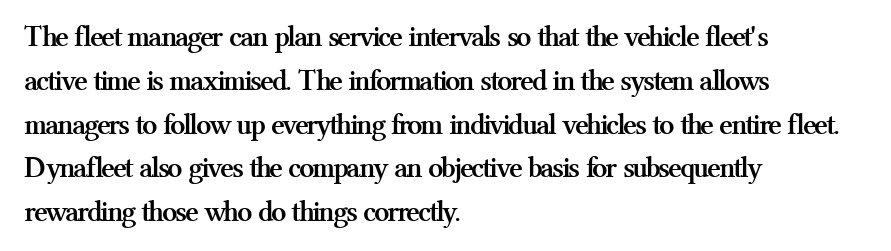
Q: Is the text bold? A: Yes.
Q: Is the text italic (slanted)? A: No, it is upright.
Q: Is the typeface a serif or a sans-serif typeface? A: Serif.
Q: Is the text underlined? A: No.
Q: How is the paragraph aligned? A: Left-aligned.
Q: Is the spacing between letters normal or unusually wide? A: Normal.
Q: Is the spacing between lines tight, normal or loose? A: Normal.
Q: Width (condensed, normal, or wide)? A: Normal.
Q: Stroke contrast? A: Medium.
Q: x-height? A: Medium.
Q: Monospaced? A: No.
